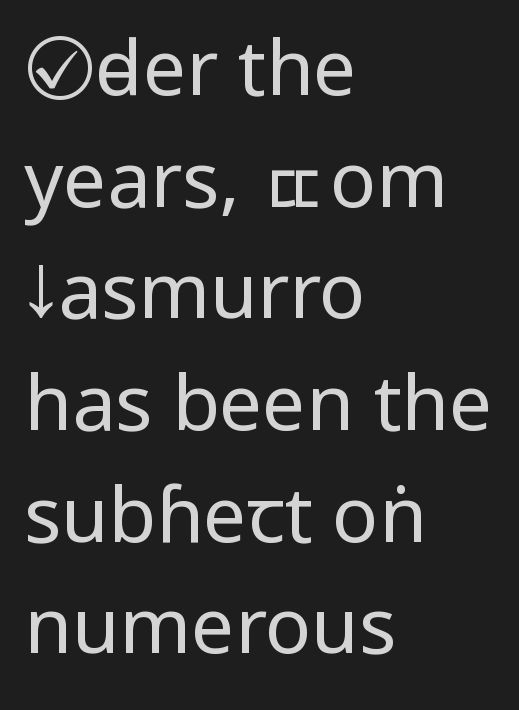
Bare-footed words on every line. No extra ink here — the face is not bold. Notice how the passage keeps a crisp vertical edge on the left only. Summary of vertical rhythm: regular, with standard interline spacing. These lines keep a tight, regular rhythm from letter to letter. Spacing verdict: proportional, widths tailored to each character.
